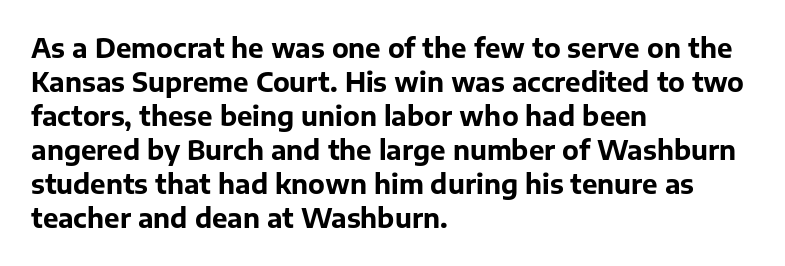
The image shows 26 px bold type, upright; set left-aligned, normal line spacing (1.31x), normal letter spacing, not underlined.
